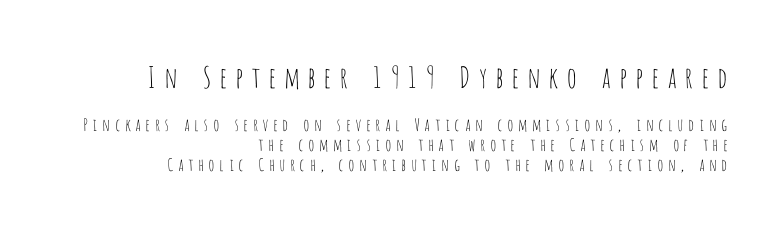
The image shows 29 px thin, condensed sans-serif type, upright; set right-aligned, line spacing 1.17x, unusually wide letter spacing (+0.24 em), not underlined; the first (top) block is 1.71x larger; low stroke contrast and a large x-height.
